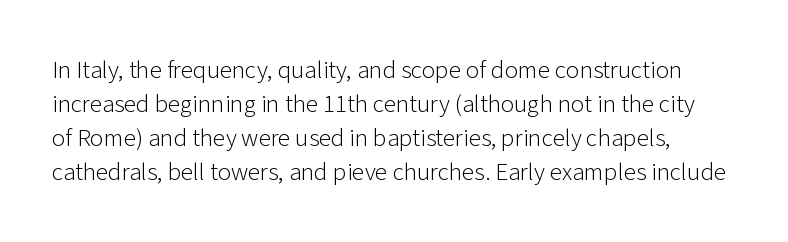
The space between consecutive lines is moderate. This reads as an unemphasized weight, regular at the heaviest. The lettering stays uniformly vertical, giving the passage a roman look. The rendering keeps characters at their native spacing. The foot of each line stays bare and open.
